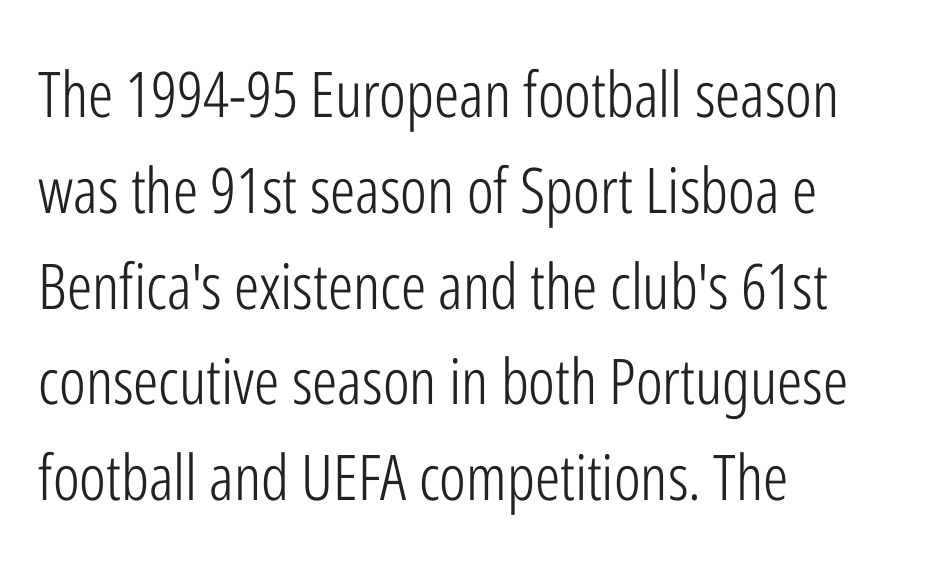
Q: Is the text bold? A: No.
Q: Is the text italic (slanted)? A: No, it is upright.
Q: Is the typeface a serif or a sans-serif typeface? A: Sans-serif.
Q: Is the text underlined? A: No.
Q: How is the paragraph aligned? A: Left-aligned.
Q: Is the spacing between letters normal or unusually wide? A: Normal.
Q: Is the spacing between lines tight, normal or loose? A: Normal.
Q: Width (condensed, normal, or wide)? A: Condensed.
Q: Stroke contrast? A: Low.
Q: x-height? A: Medium.
Q: Monospaced? A: No.
